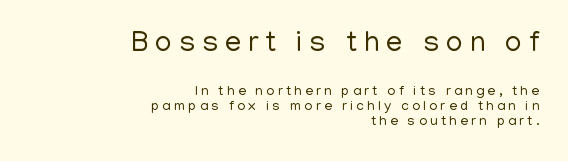
This sample is right-justified, so line beginnings fall wherever the words allow. You can tell from the bare stems that sans-serif type was used. Just letters on the line, the space beneath them empty. Words appear elongated and porous because spacing is wide. If you squint, the top block still reads clearly — it's the larger of the two. Note the varied advance widths — an 'i' is clearly narrower than an 'm'.
